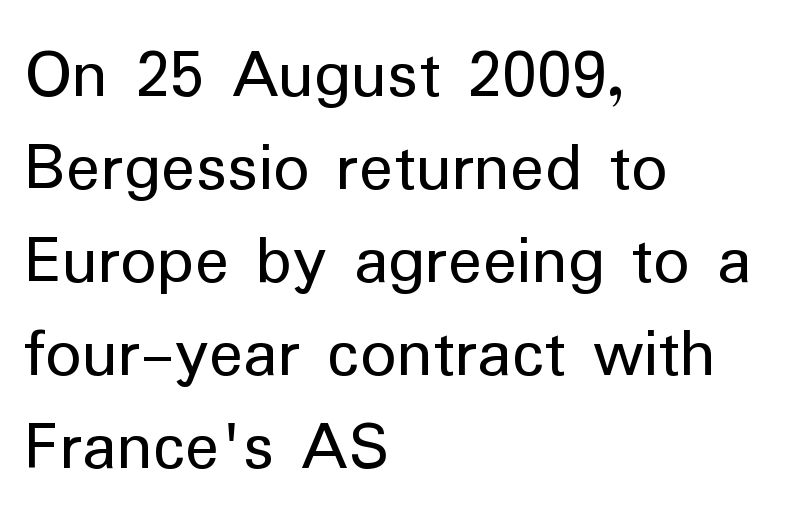
The image shows 72 px regular-weight sans-serif type, upright; set left-aligned, normal line spacing (1.29x), normal letter spacing, not underlined; low stroke contrast and a medium x-height.
